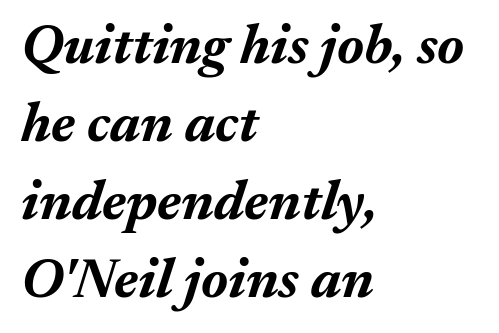
{"italic": "yes", "lean": "right", "slant_degrees": 17, "bold": "yes", "weight": "bold", "width": "normal", "stroke_contrast": "medium", "x_height": "medium", "monospaced": "no", "underline": "no", "align": "left", "line_spacing": "normal", "line_spacing_ratio": 1.39, "letter_spacing": "normal", "letter_spacing_em": 0.0, "glyph_px": 56}
